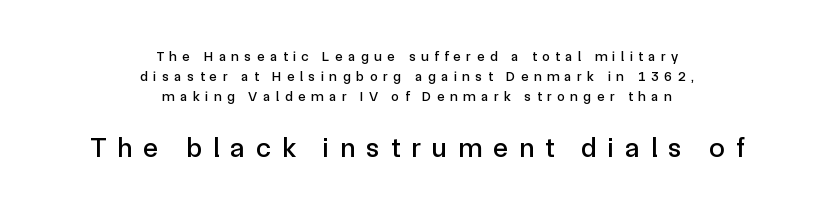
Q: Is the text italic (slanted)? A: No, it is upright.
Q: Is the typeface a serif or a sans-serif typeface? A: Sans-serif.
Q: Is the text underlined? A: No.
Q: How is the paragraph aligned? A: Centered.
Q: Is the spacing between letters normal or unusually wide? A: Unusually wide.
Q: Is the spacing between lines tight, normal or loose? A: Normal.
Q: Which block of text is set in a larger size, the first (top) or the second (bottom)? A: The second (bottom) one.
Q: Width (condensed, normal, or wide)? A: Normal.
Q: x-height? A: Medium.
Q: Monospaced? A: No.
